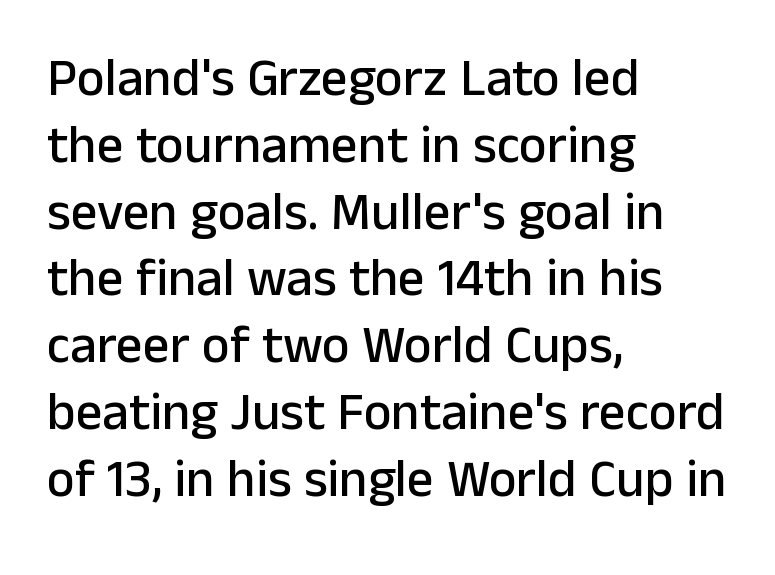
{"serif": "no", "italic": "no", "width": "normal", "stroke_contrast": "low", "x_height": "medium", "monospaced": "no", "underline": "no", "align": "left", "line_spacing": "normal", "line_spacing_ratio": 1.26, "letter_spacing": "normal", "letter_spacing_em": 0.0, "glyph_px": 53}
